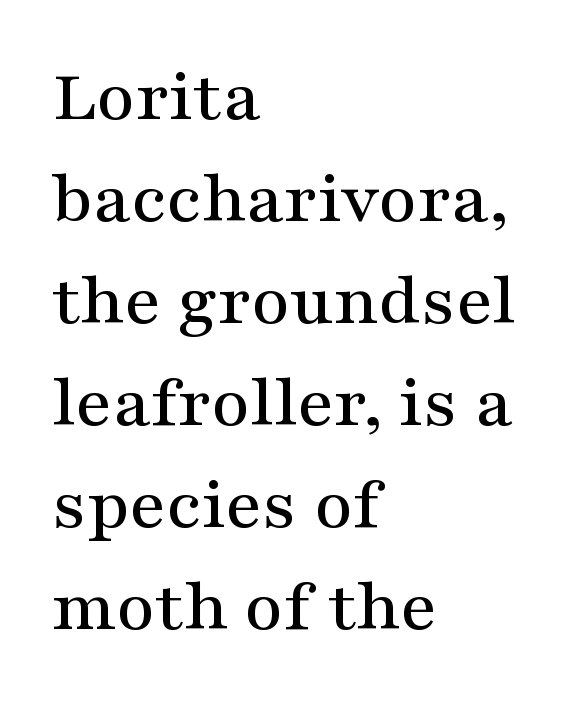
The image shows 75 px wide serif type, upright; set left-aligned, normal line spacing (1.36x), normal letter spacing, not underlined; medium stroke contrast and a medium x-height.
